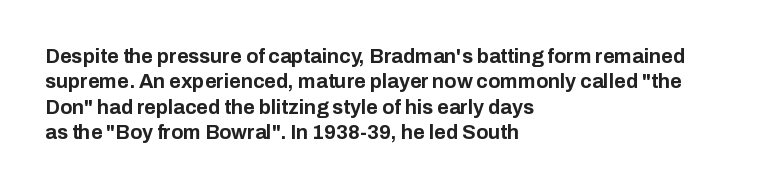
Characters follow at the spacing the type designer built in. What's the leading like? Ordinary, nothing unusual. Horizontal alignment here is leftward, the default for most running prose. The words here are not underlined. The typesetting leans heavy: a genuine bold.
